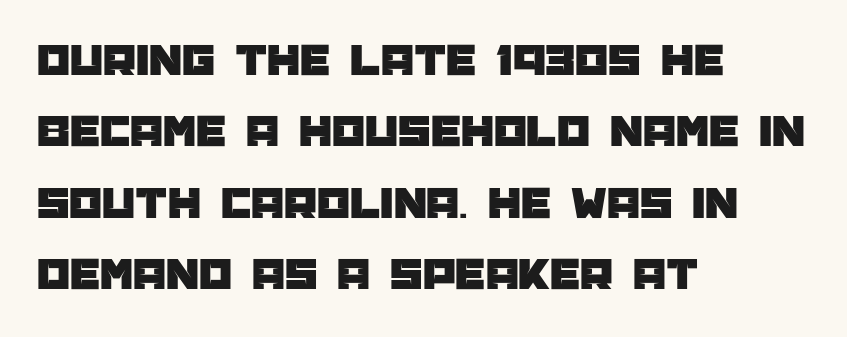
Q: Is the text italic (slanted)? A: No, it is upright.
Q: Is the typeface a serif or a sans-serif typeface? A: Sans-serif.
Q: Is the text underlined? A: No.
Q: How is the paragraph aligned? A: Left-aligned.
Q: Is the spacing between letters normal or unusually wide? A: Normal.
Q: Is the spacing between lines tight, normal or loose? A: Normal.
Q: Width (condensed, normal, or wide)? A: Normal.
Q: Stroke contrast? A: Low.
Q: x-height? A: Large.
Q: Monospaced? A: No.
